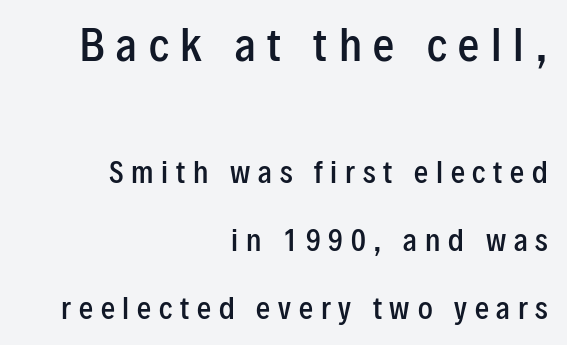
{"serif": "no", "italic": "no", "bold": "semi", "weight": "semibold", "width": "condensed", "stroke_contrast": "low", "x_height": "medium", "monospaced": "no", "underline": "no", "align": "right", "line_spacing": "loose", "line_spacing_ratio": 2.43, "letter_spacing": "wide", "letter_spacing_em": 0.28, "larger_block": "first", "size_ratio": 1.5, "glyph_px": 42}
